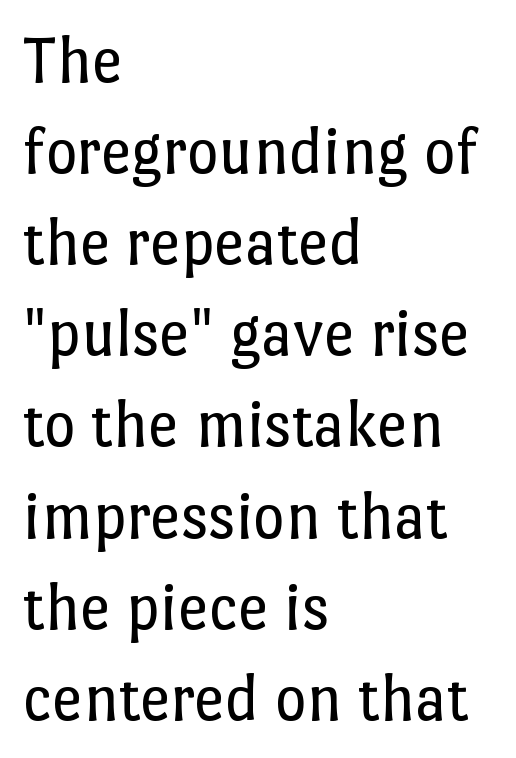
{"italic": "no", "bold": "no", "weight": "regular", "width": "normal", "stroke_contrast": "low", "x_height": "medium", "monospaced": "no", "underline": "no", "align": "left", "line_spacing": "normal", "line_spacing_ratio": 1.34, "letter_spacing": "normal", "letter_spacing_em": 0.0, "glyph_px": 68}
